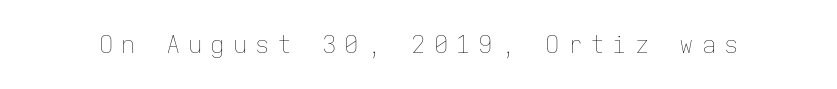
Q: Is the text bold? A: No.
Q: Is the text italic (slanted)? A: No, it is upright.
Q: Is the text underlined? A: No.
Q: Is the spacing between letters normal or unusually wide? A: Unusually wide.
